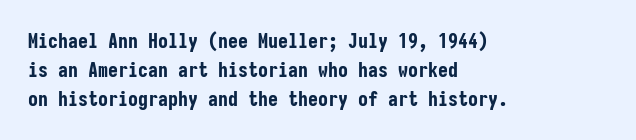
{"italic": "no", "bold": "yes", "underline": "no", "align": "left", "line_spacing": "normal", "line_spacing_ratio": 1.44, "letter_spacing": "normal", "letter_spacing_em": 0.0, "glyph_px": 20}
